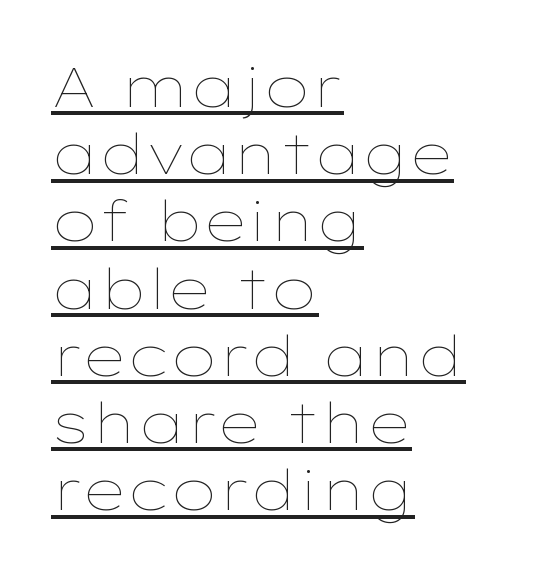
{"italic": "no", "bold": "no", "weight": "thin", "width": "wide", "stroke_contrast": "low", "x_height": "medium", "monospaced": "no", "underline": "yes", "align": "left", "line_spacing_ratio": 1.2, "letter_spacing": "normal", "letter_spacing_em": 0.0, "glyph_px": 56}
